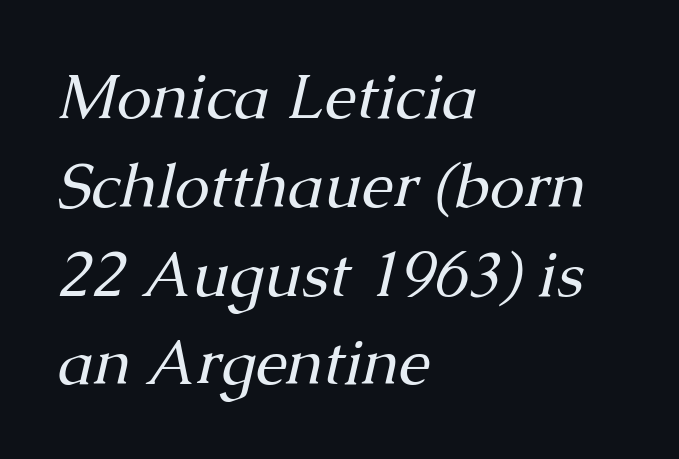
Glyph-to-glyph distance matches everyday printed text. These lines are rendered in a variable-pitch font. The vertical gap from one line to the next is medium. Does the lettering tilt? It does — this is italic.
